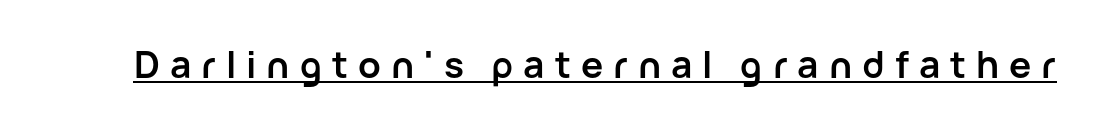
The image shows 37 px semibold sans-serif type, upright; set unusually wide letter spacing (+0.27 em), underlined; low stroke contrast and a medium x-height.
